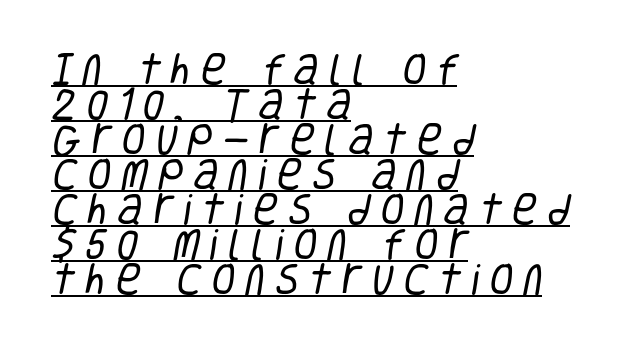
Q: Is the text bold? A: No.
Q: Is the typeface a serif or a sans-serif typeface? A: Sans-serif.
Q: Is the text underlined? A: Yes.
Q: How is the paragraph aligned? A: Left-aligned.
Q: Is the spacing between letters normal or unusually wide? A: Unusually wide.
Q: Is the spacing between lines tight, normal or loose? A: Tight.
Q: Width (condensed, normal, or wide)? A: Condensed.
Q: Stroke contrast? A: Low.
Q: x-height? A: Large.
Q: Monospaced? A: No.
